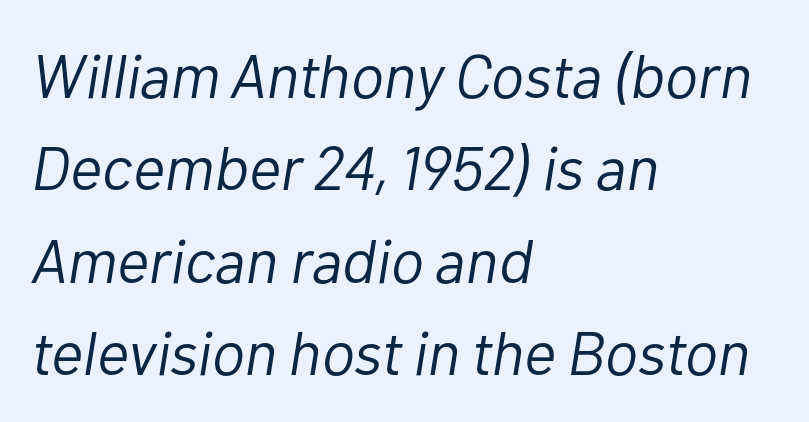
{"italic": "yes", "lean": "right", "slant_degrees": 10, "bold": "no", "weight": "light", "width": "normal", "stroke_contrast": "low", "x_height": "medium", "monospaced": "no", "underline": "no", "align": "left", "line_spacing": "normal", "line_spacing_ratio": 1.49, "letter_spacing": "normal", "letter_spacing_em": 0.0, "glyph_px": 62}
